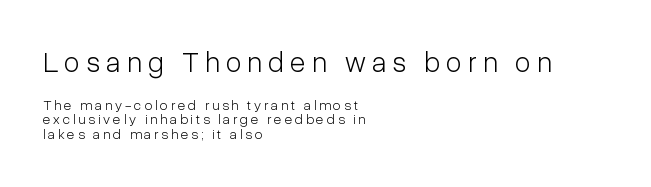
Q: Is the text bold? A: No.
Q: Is the text italic (slanted)? A: No, it is upright.
Q: Is the typeface a serif or a sans-serif typeface? A: Sans-serif.
Q: Is the text underlined? A: No.
Q: How is the paragraph aligned? A: Left-aligned.
Q: Is the spacing between letters normal or unusually wide? A: Unusually wide.
Q: Is the spacing between lines tight, normal or loose? A: Tight.
Q: Which block of text is set in a larger size, the first (top) or the second (bottom)? A: The first (top) one.
Q: Width (condensed, normal, or wide)? A: Condensed.
Q: Stroke contrast? A: Low.
Q: x-height? A: Medium.
Q: Monospaced? A: No.
